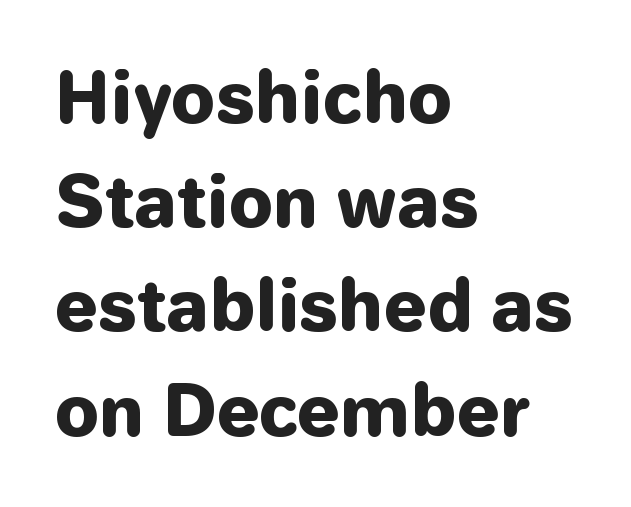
The passage shown is not underscored anywhere. Is this a fixed-width face? No — the glyphs have proportional, varying widths. Serifs: no, the terminals of the letterforms are clean. Is the block centered? No — it sits flush against the left margin. Ascenders rise straight up at ninety degrees. Compared with typical paragraphs, the rows here are spaced about the same.
